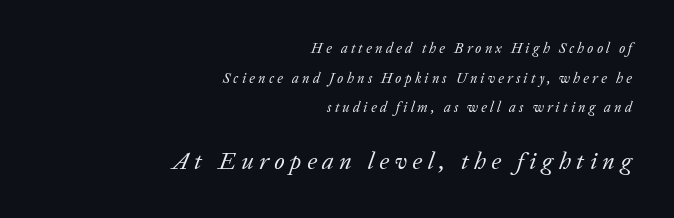
The image shows 24 px text type, italic (leaning right); set right-aligned, loose line spacing (2.12x), unusually wide letter spacing (+0.23 em), not underlined; the second (bottom) block is 1.71x larger.
